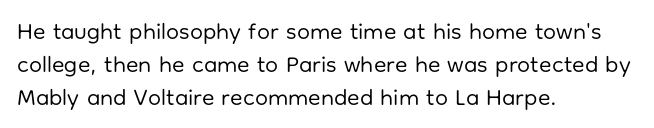
Honestly, the row spacing looks completely unremarkable. Caption: face not bold, strokes unweighted. Posture: vertical. This rendering features lettering with no underline. The setting favours the left margin, as ordinary paragraphs usually do.
